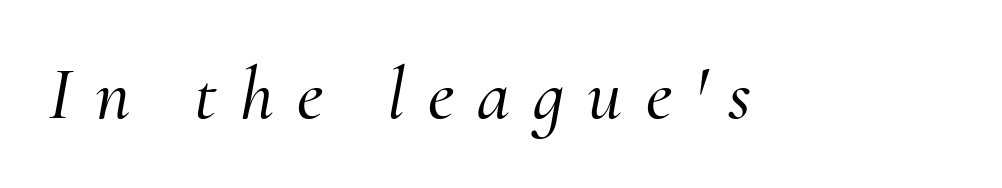
{"serif": "yes", "italic": "yes", "lean": "right", "slant_degrees": 10, "width": "normal", "stroke_contrast": "medium", "x_height": "small", "monospaced": "no", "underline": "no", "letter_spacing": "wide", "letter_spacing_em": 0.31, "glyph_px": 75}
